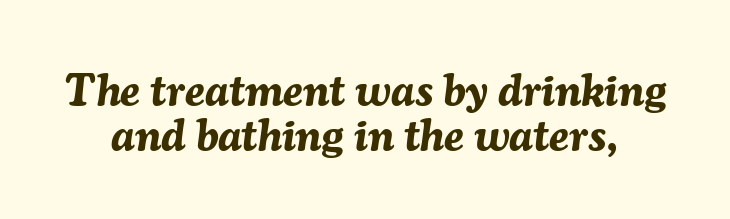
{"italic": "yes", "lean": "right", "slant_degrees": 7, "bold": "yes", "weight": "bold", "width": "normal", "stroke_contrast": "medium", "x_height": "medium", "monospaced": "no", "underline": "no", "line_spacing": "tight", "line_spacing_ratio": 1.01, "letter_spacing": "normal", "letter_spacing_em": 0.0, "glyph_px": 45}
